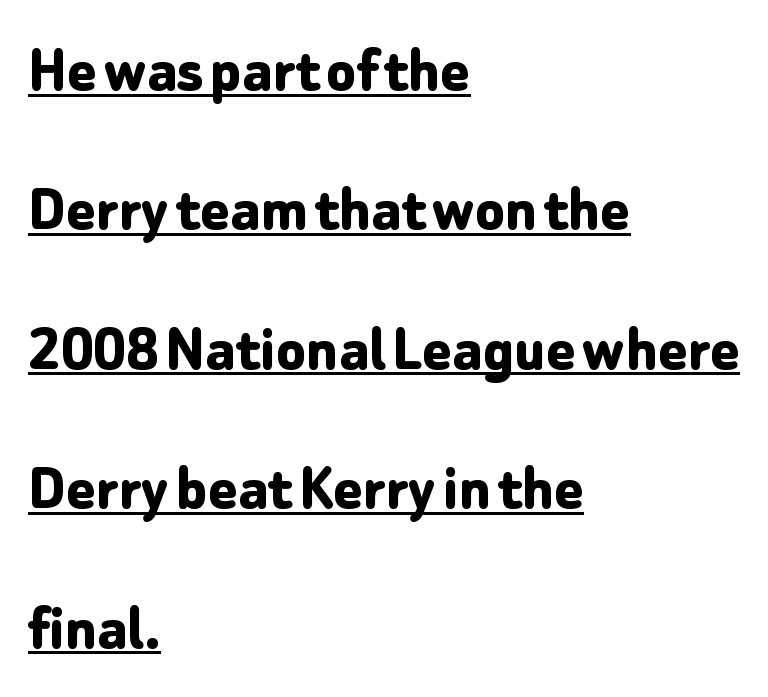
The image shows 68 px bold sans-serif type, upright; set left-aligned, loose line spacing (2.05x), normal letter spacing, underlined; low stroke contrast and a medium x-height.
